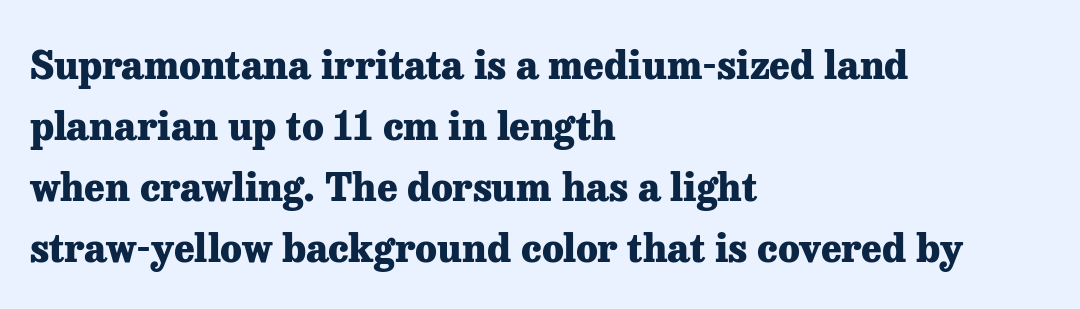
{"serif": "yes", "italic": "no", "bold": "yes", "weight": "heavy", "width": "normal", "stroke_contrast": "low", "x_height": "medium", "monospaced": "no", "underline": "no", "align": "left", "line_spacing": "normal", "line_spacing_ratio": 1.56, "letter_spacing": "normal", "letter_spacing_em": 0.0, "glyph_px": 39}
